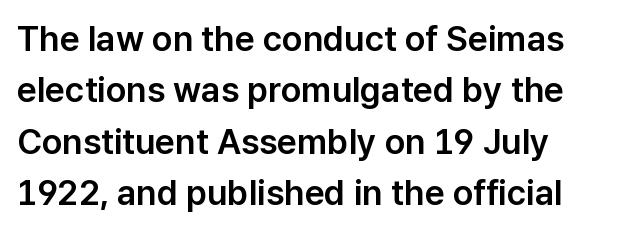
The image shows 35 px sans-serif type, upright; set left-aligned, normal line spacing (1.47x), normal letter spacing, not underlined; low stroke contrast and a medium x-height.
